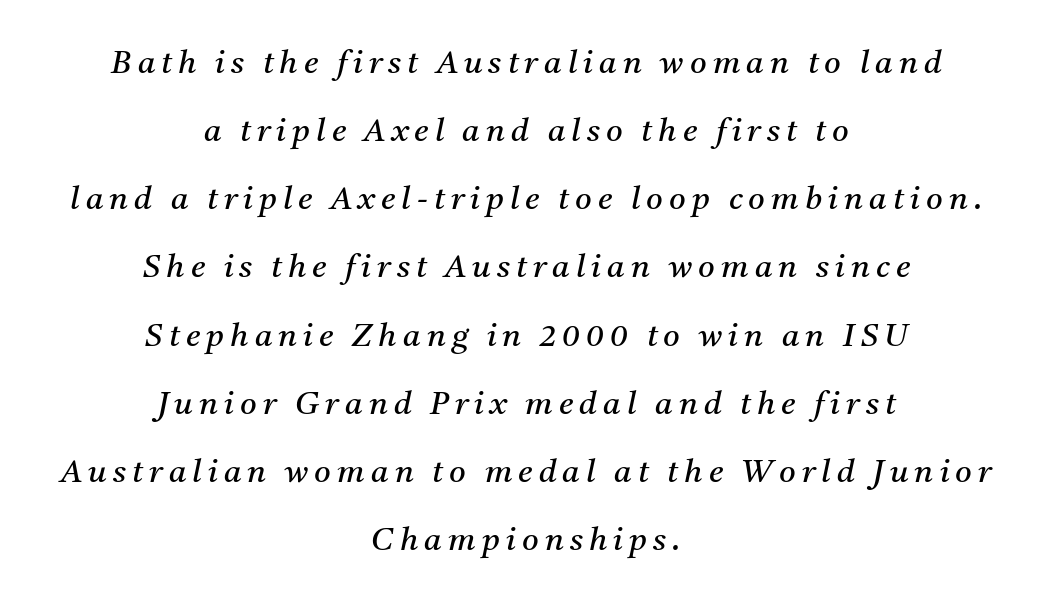
{"serif": "yes", "italic": "yes", "lean": "right", "slant_degrees": 11, "bold": "no", "weight": "regular", "width": "normal", "stroke_contrast": "medium", "x_height": "medium", "monospaced": "no", "underline": "no", "align": "center", "line_spacing": "loose", "line_spacing_ratio": 2.13, "glyph_px": 32}
